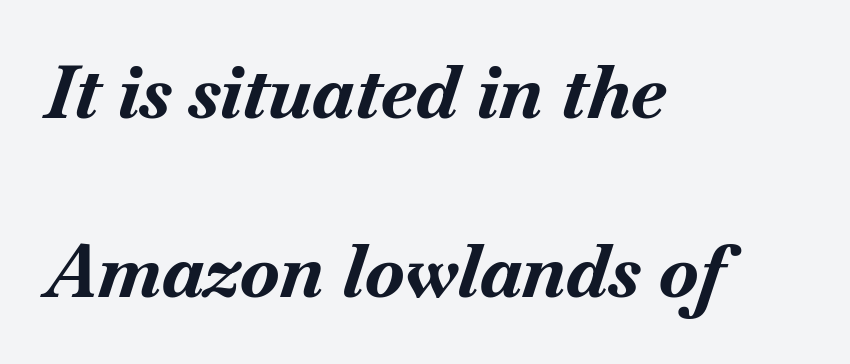
Beneath every word, the page is bare. The text block is weighted toward the left margin, trailing off unevenly rightward. The leading is generous, giving the passage an open texture. The passage shown is typed in a proportional face where columns would drift. Heft: maximum for text — a bold.
